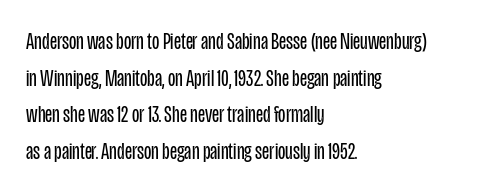
{"italic": "no", "bold": "no", "underline": "no", "align": "left", "line_spacing": "normal", "line_spacing_ratio": 1.53, "letter_spacing": "normal", "letter_spacing_em": 0.0, "glyph_px": 24}
